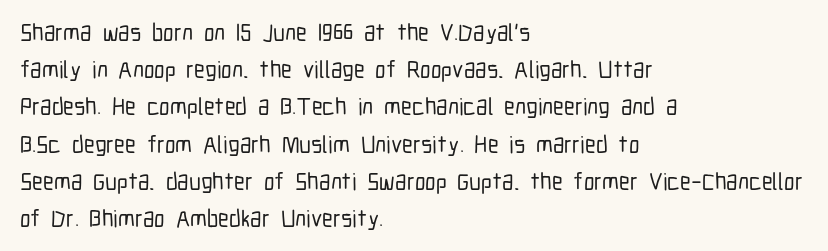
{"italic": "no", "underline": "no", "align": "left", "line_spacing": "normal", "line_spacing_ratio": 1.55, "letter_spacing": "normal", "letter_spacing_em": 0.0, "glyph_px": 24}
